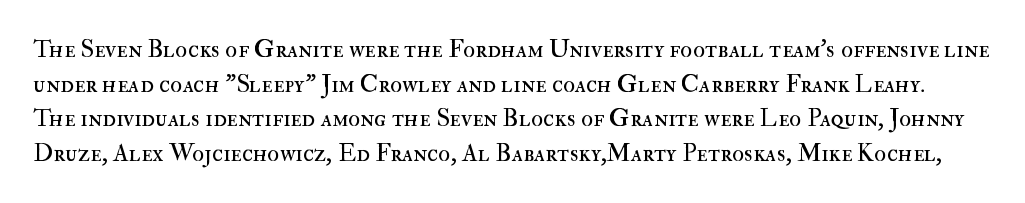
The image shows 25 px text type, upright; set normal line spacing (1.39x), normal letter spacing, not underlined.
